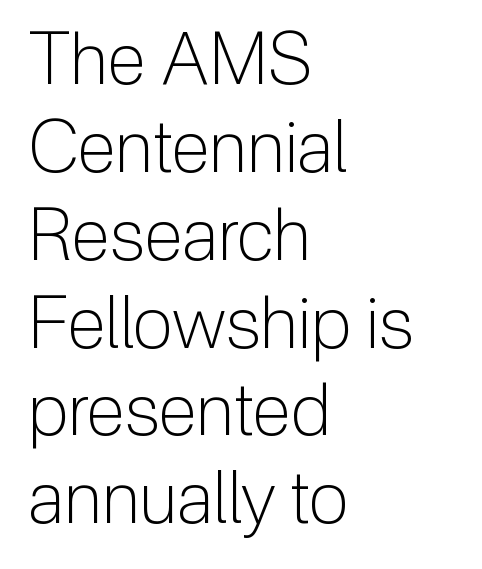
{"serif": "no", "italic": "no", "bold": "no", "weight": "light", "width": "normal", "stroke_contrast": "low", "x_height": "medium", "monospaced": "no", "underline": "no", "align": "left", "line_spacing_ratio": 1.22, "letter_spacing": "normal", "letter_spacing_em": 0.0, "glyph_px": 72}
